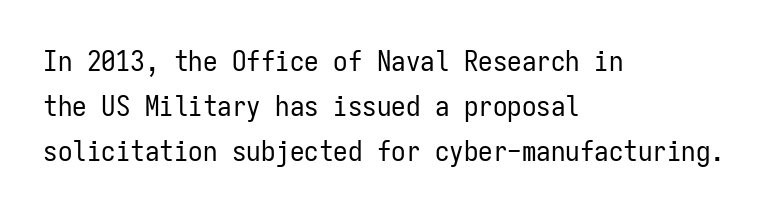
Just letters on the line, the space beneath them empty. Rendered with straight, roman letterforms. What's the leading like? Ordinary, nothing unusual. The designer went with a sans here, leaving each stem footless. Where is the straight margin? On the left.
